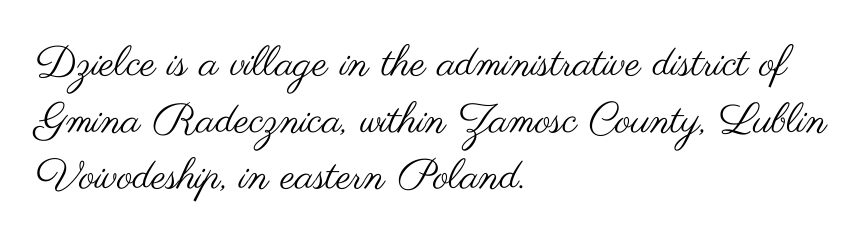
The image shows 42 px regular-weight, wide sans-serif type; set left-aligned, normal line spacing (1.35x), normal letter spacing, not underlined; medium stroke contrast and a small x-height.
